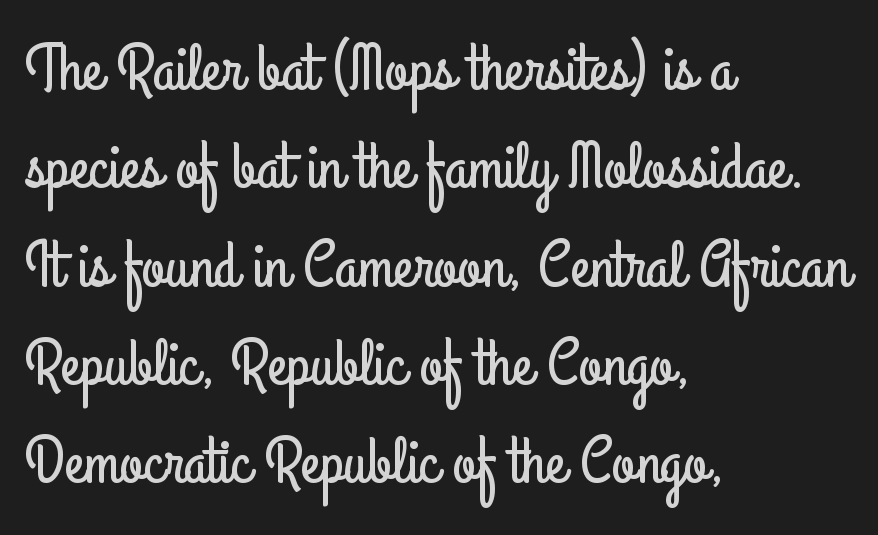
{"serif": "no", "width": "condensed", "stroke_contrast": "low", "x_height": "small", "monospaced": "no", "underline": "no", "align": "left", "line_spacing": "normal", "line_spacing_ratio": 1.49, "letter_spacing": "normal", "letter_spacing_em": 0.0, "glyph_px": 66}
